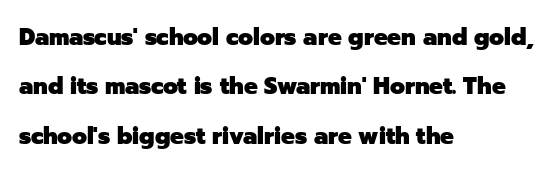
Q: Is the text bold? A: Yes.
Q: Is the text italic (slanted)? A: No, it is upright.
Q: Is the text underlined? A: No.
Q: How is the paragraph aligned? A: Left-aligned.
Q: Is the spacing between letters normal or unusually wide? A: Normal.
Q: Is the spacing between lines tight, normal or loose? A: Loose.
